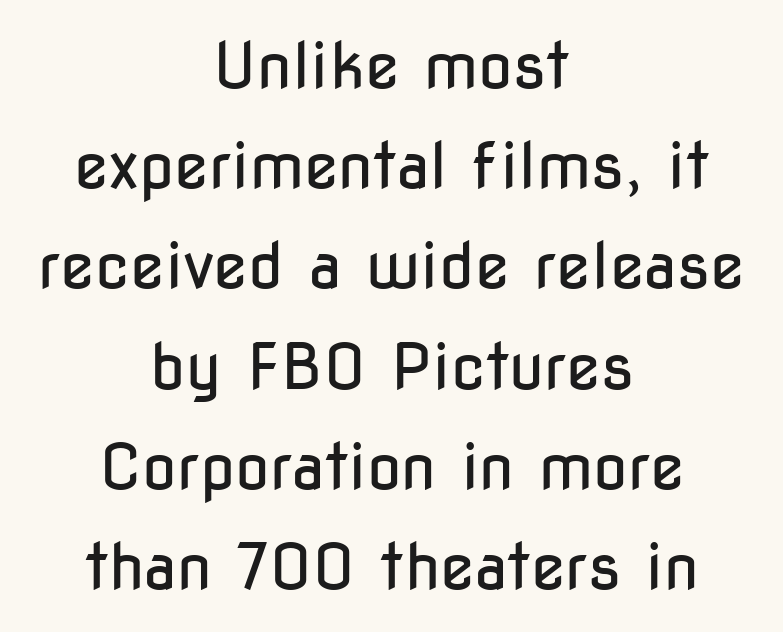
{"serif": "no", "italic": "no", "bold": "no", "weight": "regular", "width": "condensed", "stroke_contrast": "low", "x_height": "medium", "monospaced": "no", "underline": "no", "align": "center", "line_spacing": "normal", "line_spacing_ratio": 1.59, "letter_spacing": "normal", "letter_spacing_em": 0.0, "glyph_px": 63}
